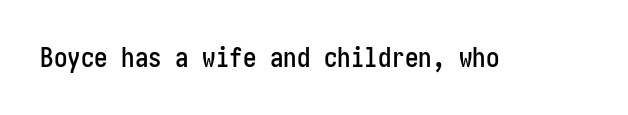
The image shows 27 px text type, upright; set normal letter spacing, not underlined.
